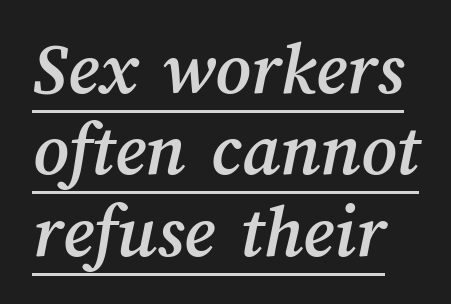
{"width": "normal", "stroke_contrast": "medium", "x_height": "medium", "monospaced": "no", "underline": "yes", "line_spacing": "tight", "line_spacing_ratio": 1.07, "letter_spacing": "normal", "letter_spacing_em": 0.0, "glyph_px": 76}
